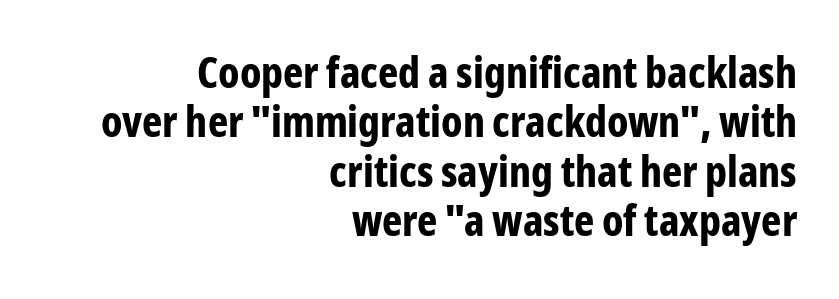
The image shows 43 px bold, condensed sans-serif type, upright; set right-aligned, tight line spacing (1.15x), normal letter spacing, not underlined; low stroke contrast and a medium x-height.
